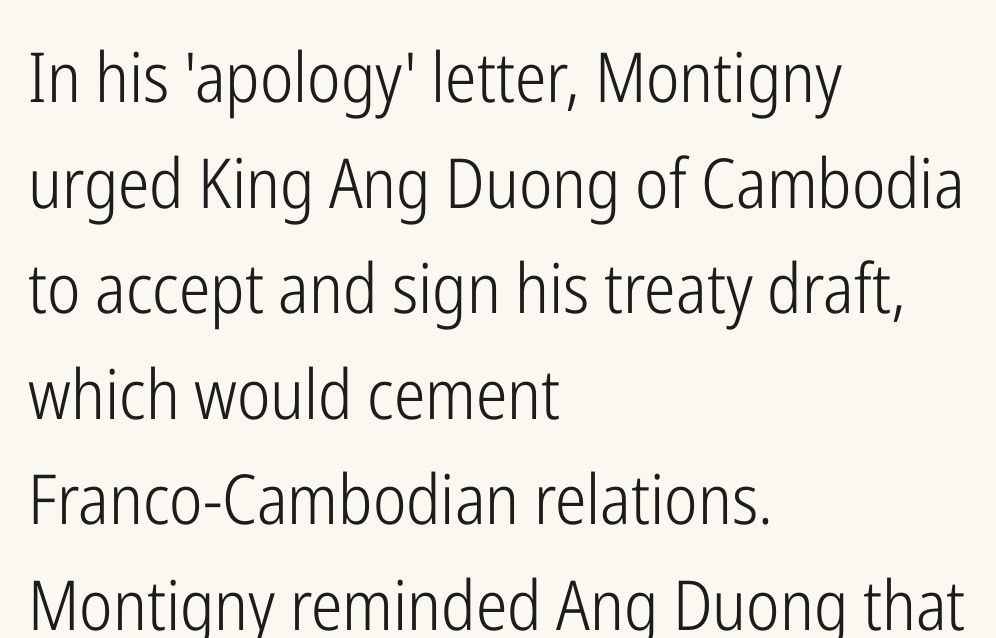
The image shows 69 px light, condensed sans-serif type, upright; set left-aligned, normal line spacing (1.53x), normal letter spacing, not underlined; low stroke contrast and a medium x-height.
